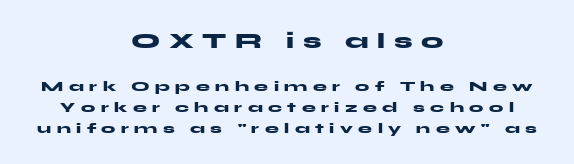
{"italic": "no", "bold": "yes", "underline": "no", "align": "center", "line_spacing": "normal", "line_spacing_ratio": 1.5, "letter_spacing": "wide", "letter_spacing_em": 0.39, "larger_block": "first", "size_ratio": 1.57, "glyph_px": 22}
